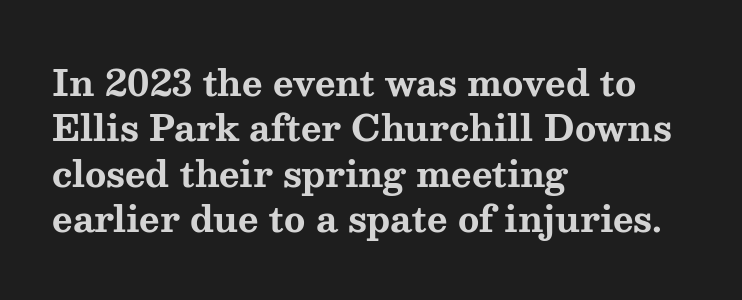
The image shows 35 px bold, wide serif type, upright; set left-aligned, normal line spacing (1.3x), normal letter spacing, not underlined; medium stroke contrast and a medium x-height.
